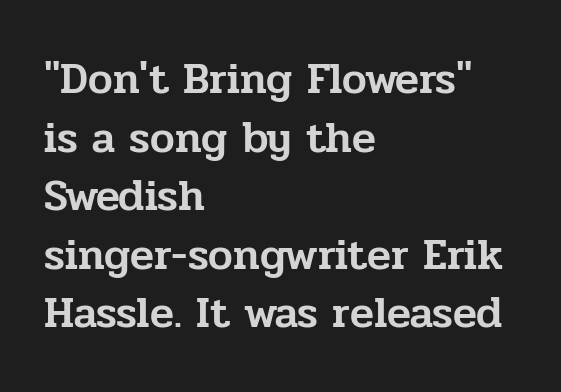
{"serif": "yes", "italic": "no", "width": "normal", "stroke_contrast": "low", "x_height": "medium", "monospaced": "no", "underline": "no", "align": "left", "line_spacing": "normal", "line_spacing_ratio": 1.33, "letter_spacing": "normal", "letter_spacing_em": 0.0, "glyph_px": 44}
